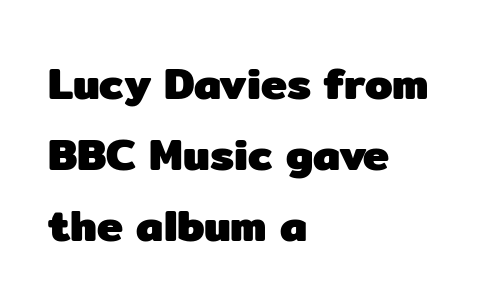
{"serif": "no", "italic": "no", "bold": "yes", "weight": "heavy", "width": "normal", "stroke_contrast": "low", "x_height": "medium", "monospaced": "no", "underline": "no", "align": "left", "line_spacing": "normal", "line_spacing_ratio": 1.61, "letter_spacing": "normal", "letter_spacing_em": 0.0, "glyph_px": 44}
